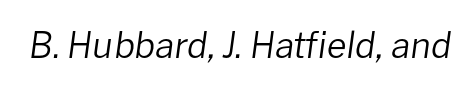
The gaps between neighbouring characters are ordinary and unremarkable. Descenders hang freely into open space. The font's italic variant was chosen for this text. Vertical stems look standard width or narrower in stroke. Varying glyph widths throughout — classic text-font behaviour.
